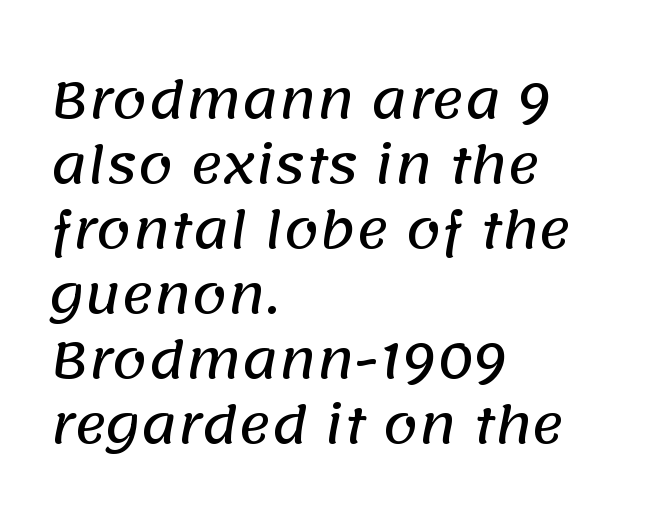
The image shows 50 px sans-serif type; set left-aligned, normal line spacing (1.3x), normal letter spacing, not underlined; low stroke contrast and a large x-height.
